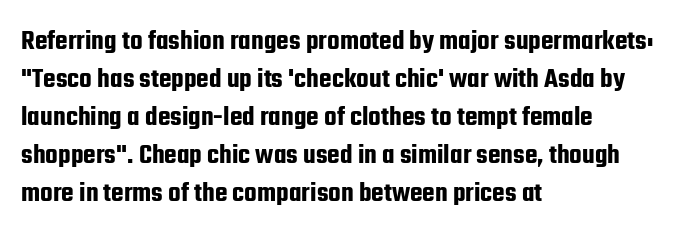
The image shows 29 px condensed sans-serif type, upright; set left-aligned, normal line spacing (1.31x), normal letter spacing, not underlined; low stroke contrast and a medium x-height.
